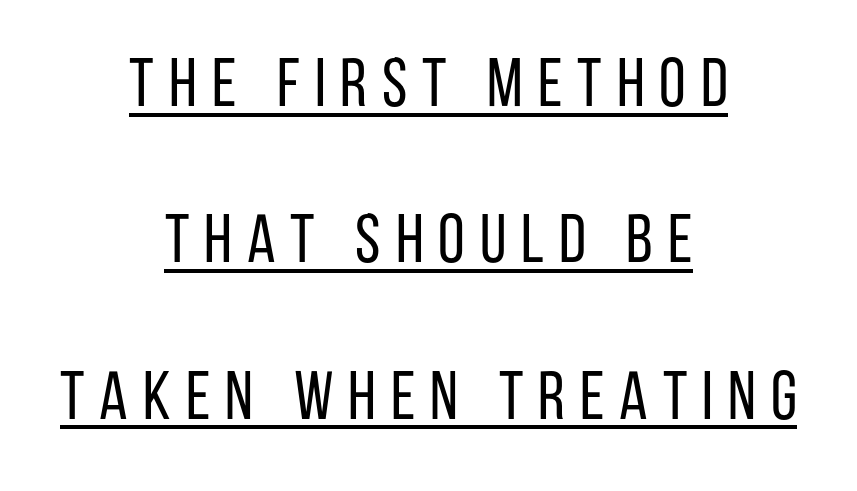
Q: Is the text bold? A: No.
Q: Is the text italic (slanted)? A: No, it is upright.
Q: Is the typeface a serif or a sans-serif typeface? A: Sans-serif.
Q: Is the text underlined? A: Yes.
Q: How is the paragraph aligned? A: Centered.
Q: Is the spacing between letters normal or unusually wide? A: Unusually wide.
Q: Is the spacing between lines tight, normal or loose? A: Loose.
Q: Width (condensed, normal, or wide)? A: Condensed.
Q: Stroke contrast? A: Low.
Q: x-height? A: Large.
Q: Monospaced? A: No.
